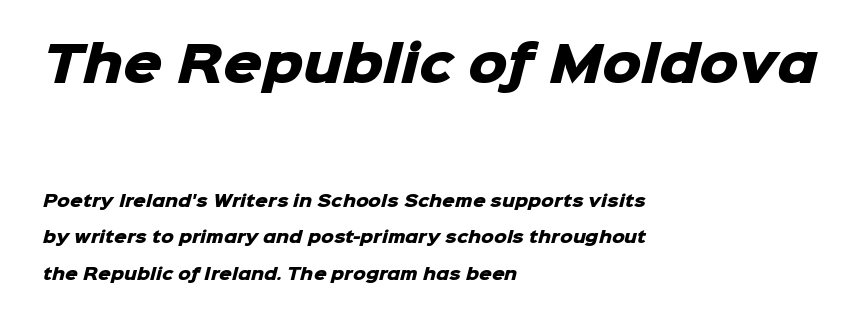
Tracking here is standard; glyphs follow each other at the usual distance. Larger block? The one above; the one below is distinctly smaller. Think of a printed novel: that variable character pitch is what you see here. Descender tails drop into unmarked territory. Each letter's strokes conclude bluntly, with no projecting serifs. Teacher's note: observe the even left margin — that is flush-left alignment.
